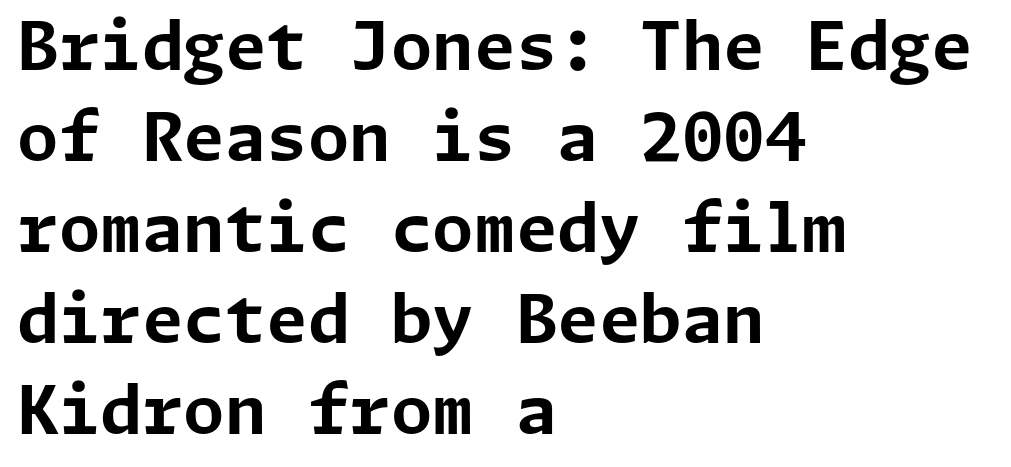
Q: Is the text bold? A: Yes.
Q: Is the text italic (slanted)? A: No, it is upright.
Q: Is the typeface a serif or a sans-serif typeface? A: Sans-serif.
Q: Is the text underlined? A: No.
Q: How is the paragraph aligned? A: Left-aligned.
Q: Is the spacing between letters normal or unusually wide? A: Normal.
Q: Is the spacing between lines tight, normal or loose? A: Normal.
Q: Width (condensed, normal, or wide)? A: Normal.
Q: Stroke contrast? A: Low.
Q: x-height? A: Medium.
